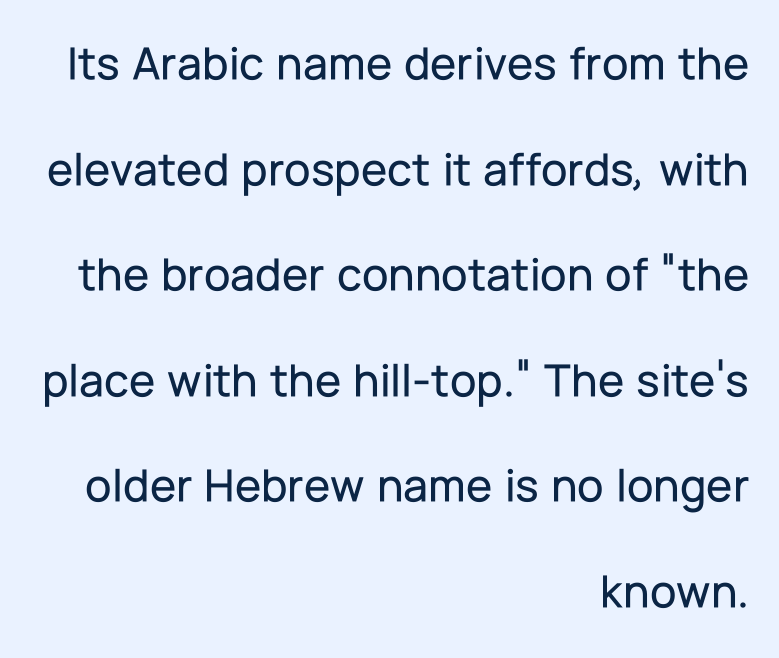
{"serif": "no", "italic": "no", "width": "normal", "stroke_contrast": "low", "x_height": "medium", "monospaced": "no", "underline": "no", "align": "right", "line_spacing": "loose", "line_spacing_ratio": 2.2, "letter_spacing": "normal", "letter_spacing_em": 0.0, "glyph_px": 48}
